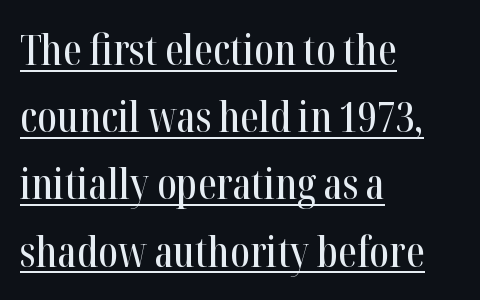
{"serif": "yes", "italic": "no", "width": "condensed", "stroke_contrast": "high", "x_height": "medium", "monospaced": "no", "underline": "yes", "align": "left", "line_spacing": "normal", "line_spacing_ratio": 1.6, "letter_spacing": "normal", "letter_spacing_em": 0.0, "glyph_px": 42}
